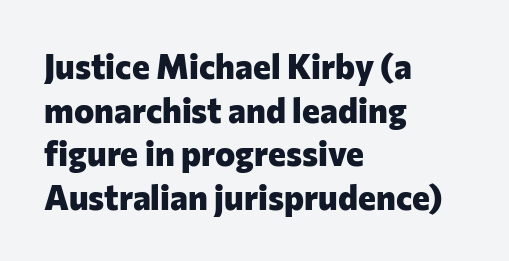
The image shows 34 px heavy sans-serif type, upright; set left-aligned, normal line spacing (1.28x), normal letter spacing, not underlined; low stroke contrast and a medium x-height.
